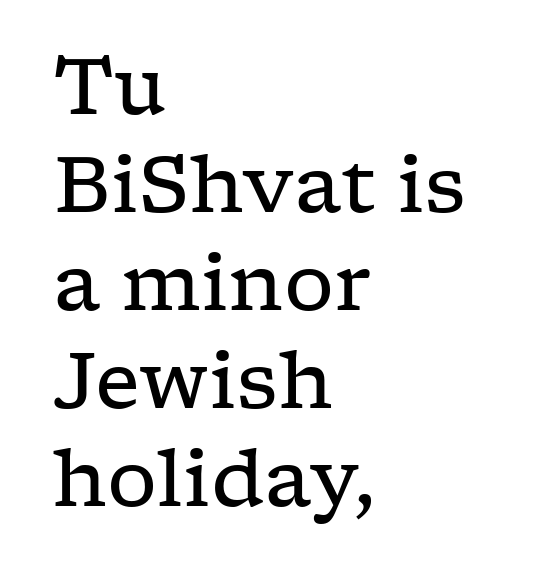
Heaviness? Minimal to ordinary, like unemphasized prose. The glyphs in this specimen are seriffed. You could call the tracking neutral — neither tight nor loose. The rendering anchors every line to the left-hand side.
